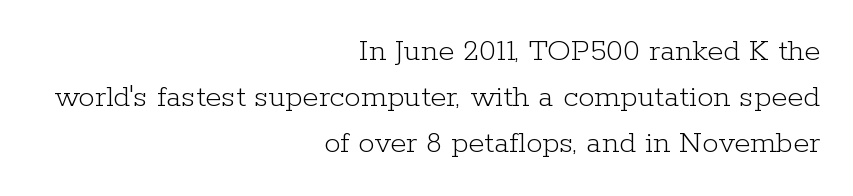
The image shows 33 px light serif type, upright; set right-aligned, normal line spacing (1.39x), normal letter spacing, not underlined; low stroke contrast and a medium x-height.
